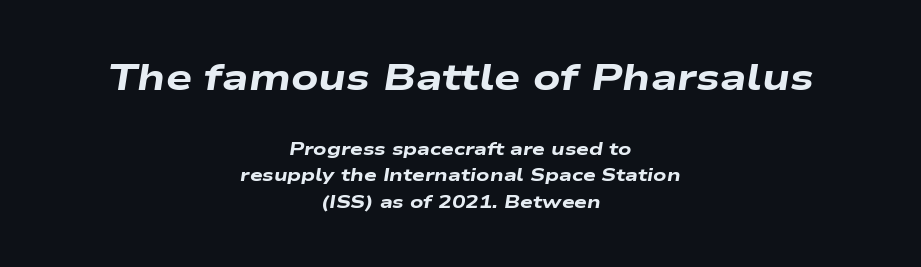
On the weight axis this lands at bold, roughly 700. Short and long lines alike share a common midpoint. The letters advance in unequal steps, a hallmark of proportional type. Compared with ordinary roman type, these characters are visibly tilted.
